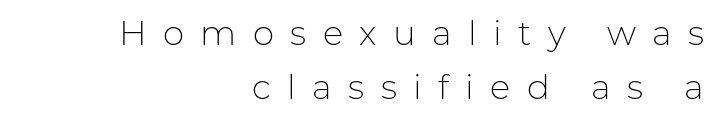
{"serif": "no", "italic": "no", "bold": "no", "weight": "light", "width": "normal", "stroke_contrast": "low", "x_height": "medium", "monospaced": "no", "underline": "no", "align": "right", "line_spacing": "normal", "line_spacing_ratio": 1.58, "letter_spacing": "wide", "letter_spacing_em": 0.48, "glyph_px": 34}
